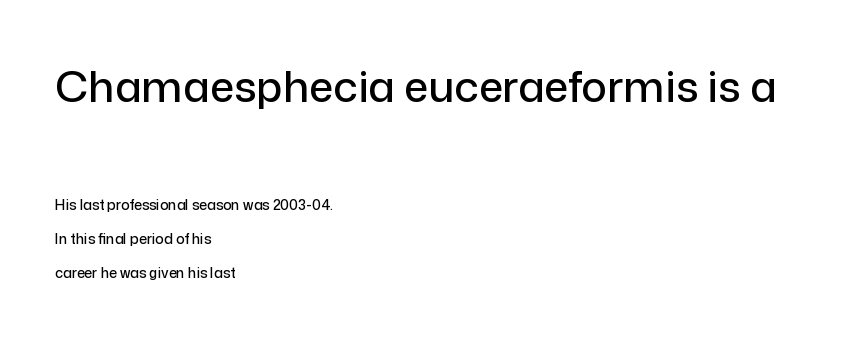
Descenders are the only things crossing below the line. Between one letter and the next there's only the usual sliver of space. The face used here is proportionally spaced, like ordinary book or web type. In CSS terms this would be text-align: left. The earlier block is typeset at a bigger size than the later block. Horizontal bands of white between lines are thick stripes.
